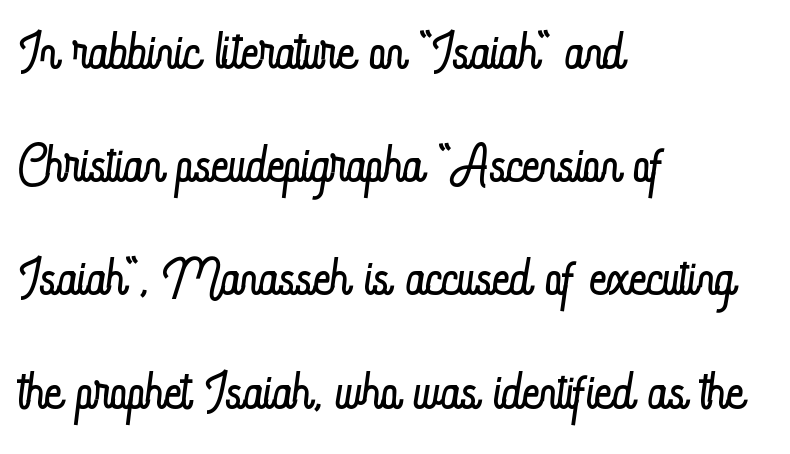
The leading is moderate, giving the passage an even texture. Stroke thickness stays within the range of a standard reading face or lighter. The rendering uses natural spacing where letterforms have individual widths.
